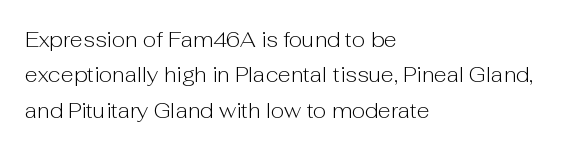
{"italic": "no", "bold": "no", "underline": "no", "align": "left", "line_spacing": "normal", "line_spacing_ratio": 1.69, "letter_spacing": "normal", "letter_spacing_em": 0.0, "glyph_px": 21}
